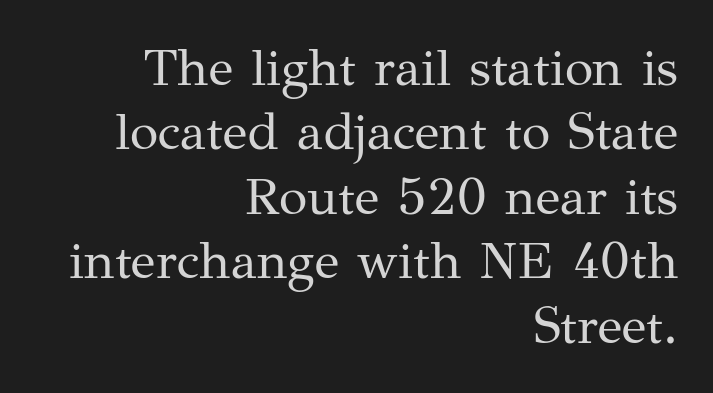
Q: Is the text bold? A: No.
Q: Is the text italic (slanted)? A: No, it is upright.
Q: Is the typeface a serif or a sans-serif typeface? A: Serif.
Q: Is the text underlined? A: No.
Q: How is the paragraph aligned? A: Right-aligned.
Q: Is the spacing between letters normal or unusually wide? A: Normal.
Q: Width (condensed, normal, or wide)? A: Normal.
Q: Stroke contrast? A: Medium.
Q: x-height? A: Medium.
Q: Monospaced? A: No.
